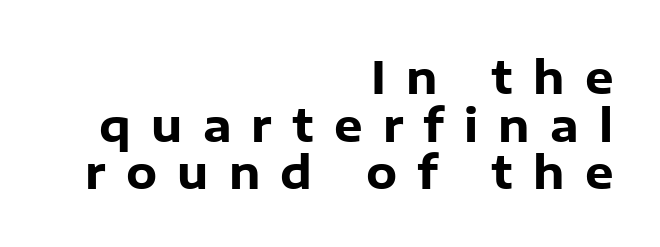
{"serif": "no", "italic": "no", "bold": "yes", "weight": "heavy", "width": "normal", "stroke_contrast": "low", "x_height": "medium", "monospaced": "no", "underline": "no", "align": "right", "line_spacing": "tight", "line_spacing_ratio": 1.06, "letter_spacing": "wide", "letter_spacing_em": 0.45, "glyph_px": 45}
